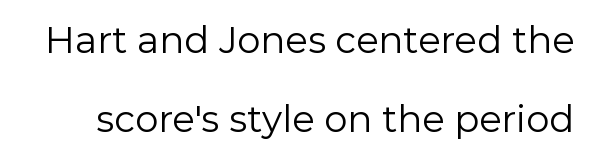
The image shows 37 px regular-weight sans-serif type, upright; set loose line spacing (2.14x), normal letter spacing, not underlined; a medium x-height.
